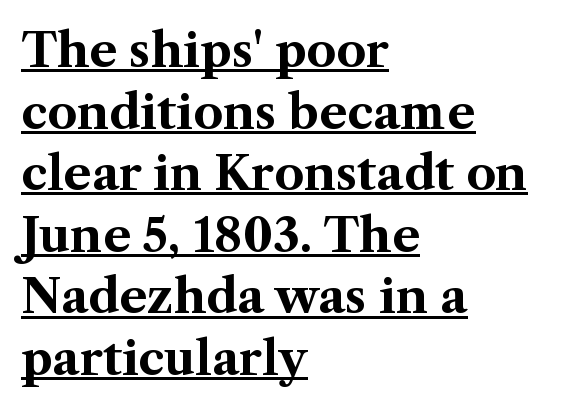
The characters look thick and weighty, a clear bold. How are the letters spaced? Ordinarily, with no added tracking. The specimen includes a rule beneath the text block's lines. Unlike italic type, these characters show no tilt at all. Yep, those are serifs on the letters. Varying glyph widths throughout — classic text-font behaviour.
